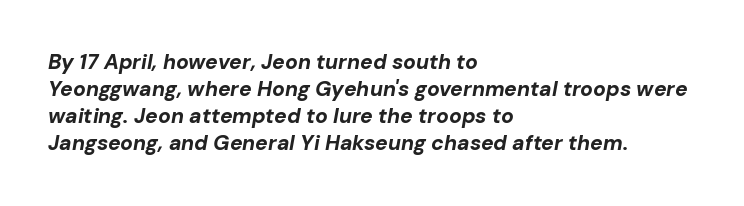
Q: Is the text bold? A: Yes.
Q: Is the text italic (slanted)? A: Yes, it leans right by about 10 degrees.
Q: Is the text underlined? A: No.
Q: How is the paragraph aligned? A: Left-aligned.
Q: Is the spacing between letters normal or unusually wide? A: Normal.
Q: Is the spacing between lines tight, normal or loose? A: Normal.
